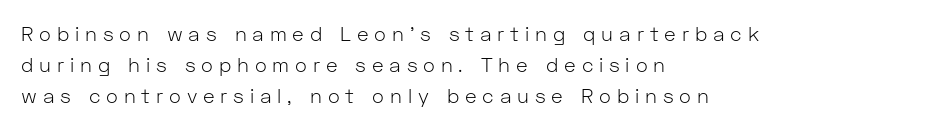
Q: Is the text bold? A: No.
Q: Is the text italic (slanted)? A: No, it is upright.
Q: Is the text underlined? A: No.
Q: How is the paragraph aligned? A: Left-aligned.
Q: Is the spacing between letters normal or unusually wide? A: Unusually wide.
Q: Is the spacing between lines tight, normal or loose? A: Normal.
